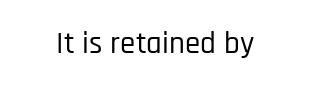
The image shows 31 px condensed sans-serif type, upright; set normal letter spacing, not underlined; low stroke contrast and a large x-height.
